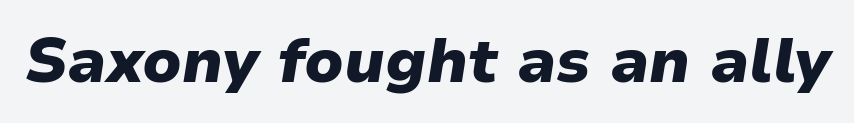
{"italic": "yes", "lean": "right", "slant_degrees": 9, "bold": "yes", "weight": "heavy", "width": "normal", "stroke_contrast": "low", "x_height": "medium", "monospaced": "no", "underline": "no", "letter_spacing": "normal", "letter_spacing_em": 0.0, "glyph_px": 62}
